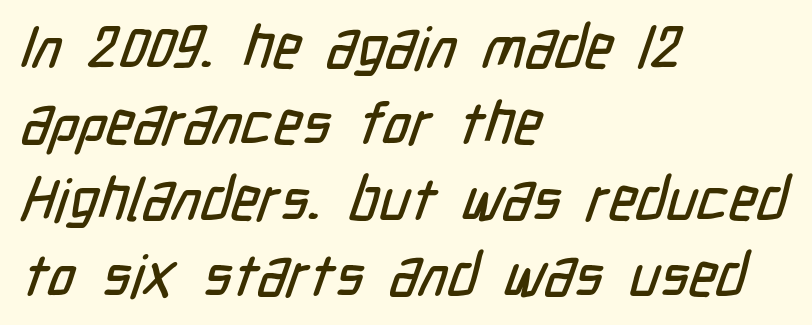
{"serif": "no", "width": "condensed", "stroke_contrast": "low", "x_height": "medium", "monospaced": "no", "underline": "no", "align": "left", "line_spacing": "normal", "line_spacing_ratio": 1.29, "letter_spacing": "normal", "letter_spacing_em": 0.0, "glyph_px": 59}
